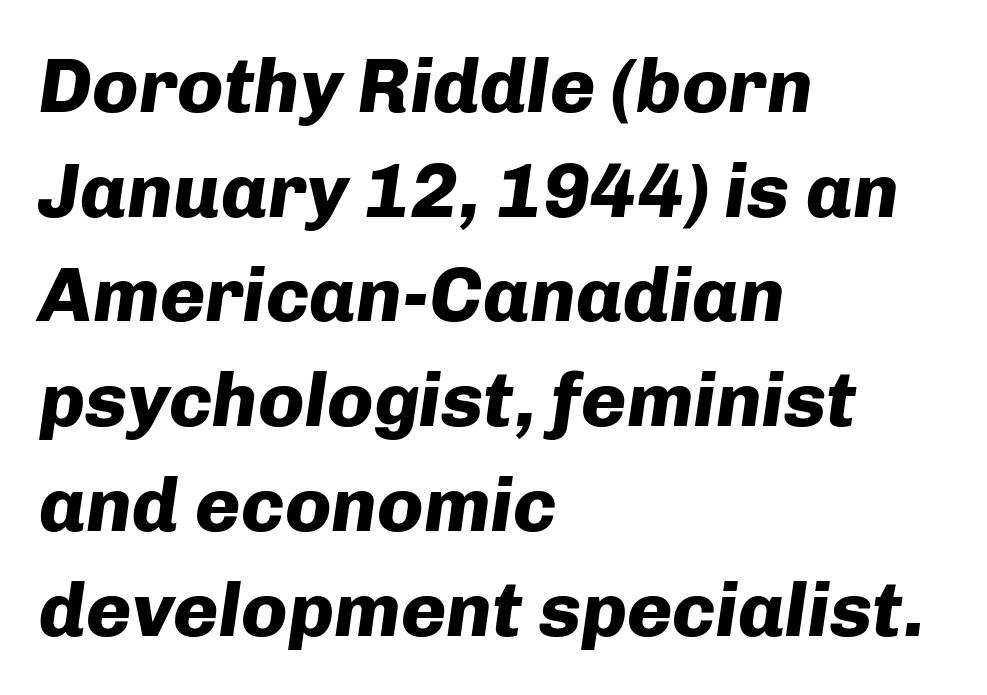
Q: Is the text bold? A: Yes.
Q: Is the text italic (slanted)? A: Yes, it leans right by about 8 degrees.
Q: Is the text underlined? A: No.
Q: How is the paragraph aligned? A: Left-aligned.
Q: Is the spacing between letters normal or unusually wide? A: Normal.
Q: Is the spacing between lines tight, normal or loose? A: Normal.
Q: Width (condensed, normal, or wide)? A: Normal.
Q: Stroke contrast? A: Low.
Q: x-height? A: Medium.
Q: Monospaced? A: No.
